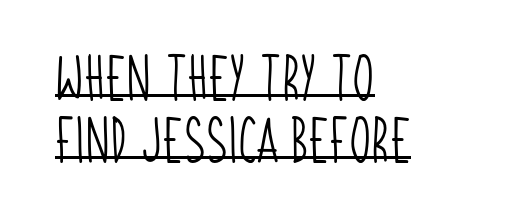
Spacing between characters is what you'd get straight out of the box. Line starts are locked; line ends wander. Is the type heavy? It reads as light-to-regular instead. The rendering uses natural spacing where letterforms have individual widths. In terms of leading, this rendering sits right in the middle. The designer went with a sans here, leaving each stem footless.
